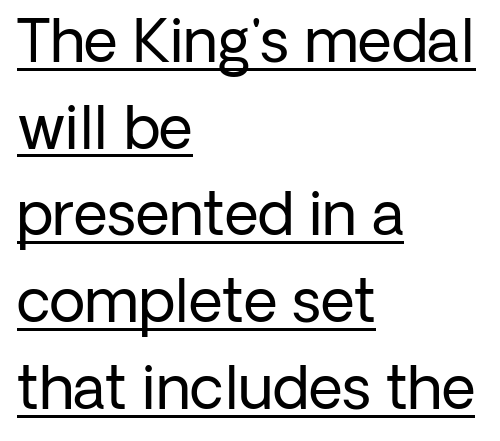
Q: Is the text bold? A: No.
Q: Is the text italic (slanted)? A: No, it is upright.
Q: Is the typeface a serif or a sans-serif typeface? A: Sans-serif.
Q: Is the text underlined? A: Yes.
Q: How is the paragraph aligned? A: Left-aligned.
Q: Is the spacing between letters normal or unusually wide? A: Normal.
Q: Is the spacing between lines tight, normal or loose? A: Normal.
Q: Width (condensed, normal, or wide)? A: Normal.
Q: Stroke contrast? A: Low.
Q: x-height? A: Medium.
Q: Monospaced? A: No.
